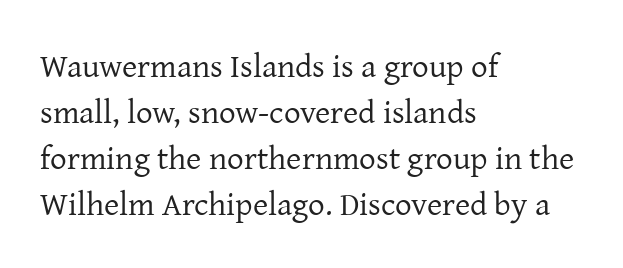
Q: Is the text bold? A: No.
Q: Is the text italic (slanted)? A: No, it is upright.
Q: Is the typeface a serif or a sans-serif typeface? A: Serif.
Q: Is the text underlined? A: No.
Q: How is the paragraph aligned? A: Left-aligned.
Q: Is the spacing between letters normal or unusually wide? A: Normal.
Q: Is the spacing between lines tight, normal or loose? A: Normal.
Q: Width (condensed, normal, or wide)? A: Normal.
Q: Stroke contrast? A: Low.
Q: x-height? A: Medium.
Q: Monospaced? A: No.
